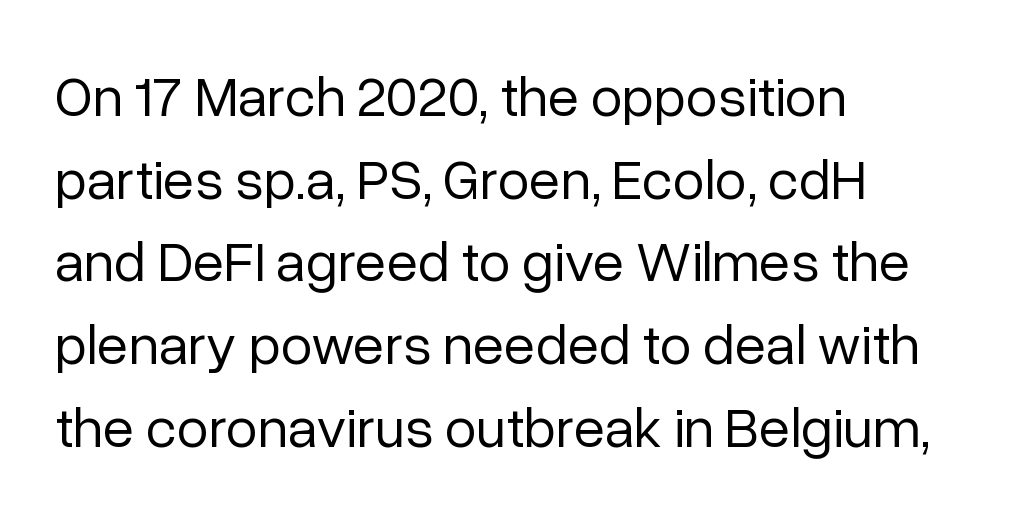
{"serif": "no", "italic": "no", "bold": "no", "weight": "regular", "width": "normal", "stroke_contrast": "low", "x_height": "medium", "monospaced": "no", "underline": "no", "align": "left", "line_spacing": "normal", "line_spacing_ratio": 1.45, "letter_spacing": "normal", "letter_spacing_em": 0.0, "glyph_px": 57}
